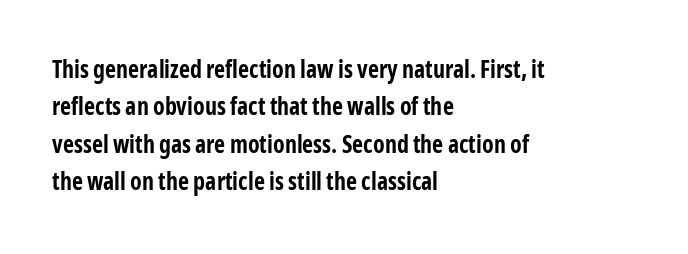
Underline: absent. Strokes here are thick enough to call this a true bold. This block has exactly the height ordinary leading produces. Standard letterfit; no display-style spreading of the glyphs. The lines are quadded left.
